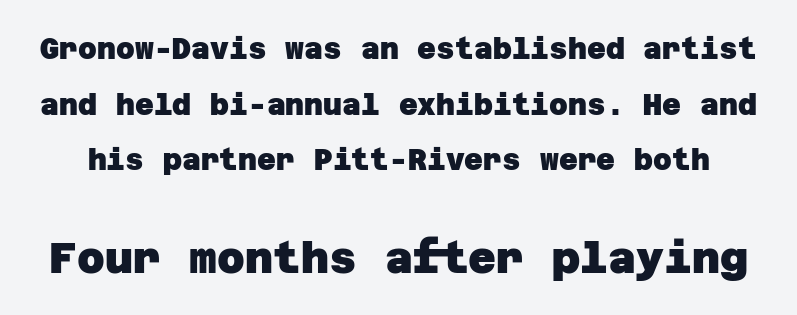
Airy leading. The typeface chosen for these lines omits serifs. The specimen omits any rule beneath the text block's lines. Students, note that the glyphs here touch the page at normal intervals. Strong, thick strokes mark this as bold type.
